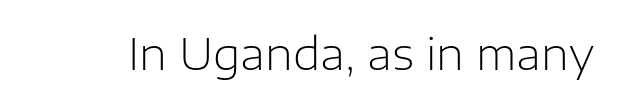
Q: Is the text bold? A: No.
Q: Is the text italic (slanted)? A: No, it is upright.
Q: Is the typeface a serif or a sans-serif typeface? A: Sans-serif.
Q: Is the text underlined? A: No.
Q: Is the spacing between letters normal or unusually wide? A: Normal.
Q: Width (condensed, normal, or wide)? A: Normal.
Q: Stroke contrast? A: Low.
Q: x-height? A: Medium.
Q: Monospaced? A: No.
